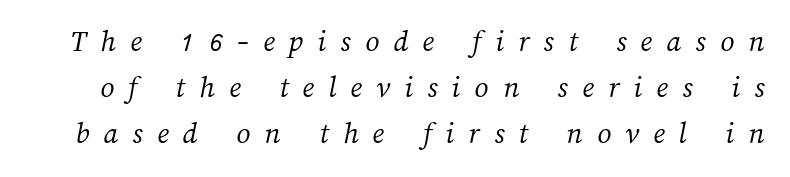
Q: Is the text bold? A: No.
Q: Is the text underlined? A: No.
Q: Is the spacing between letters normal or unusually wide? A: Unusually wide.
Q: Is the spacing between lines tight, normal or loose? A: Normal.
Q: Width (condensed, normal, or wide)? A: Normal.
Q: Stroke contrast? A: Medium.
Q: x-height? A: Medium.
Q: Monospaced? A: No.
